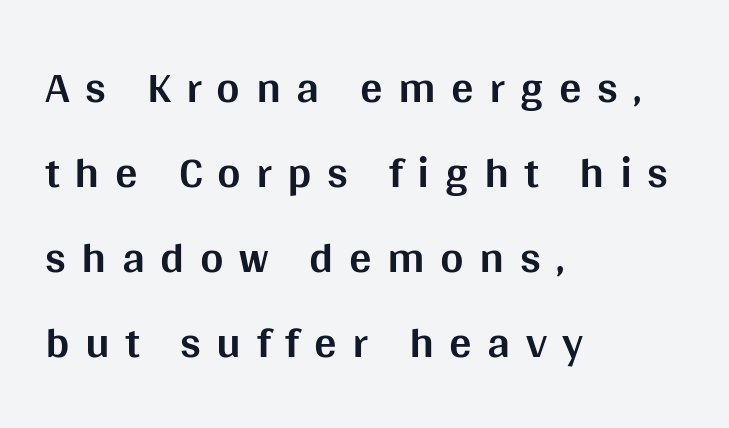
{"serif": "no", "italic": "no", "bold": "yes", "weight": "bold", "width": "normal", "stroke_contrast": "medium", "x_height": "large", "monospaced": "no", "underline": "no", "align": "left", "line_spacing_ratio": 1.89, "letter_spacing": "wide", "letter_spacing_em": 0.34, "glyph_px": 45}
